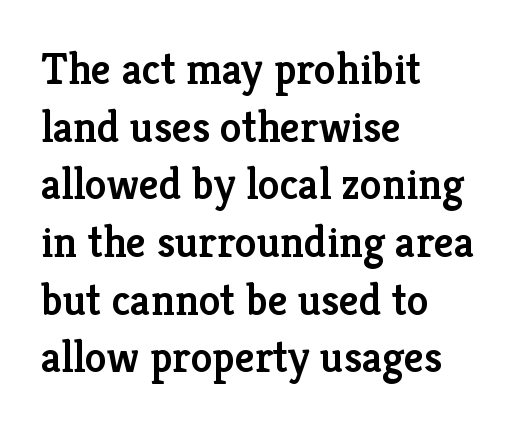
The image shows 44 px semibold serif type, upright; set left-aligned, normal line spacing (1.31x), normal letter spacing, not underlined; low stroke contrast and a medium x-height.
